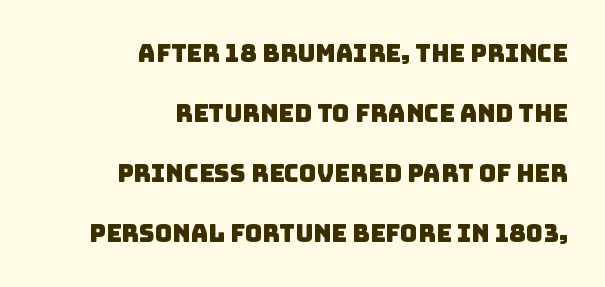
Q: Is the text underlined? A: No.
Q: How is the paragraph aligned? A: Right-aligned.
Q: Is the spacing between letters normal or unusually wide? A: Normal.
Q: Is the spacing between lines tight, normal or loose? A: Loose.
